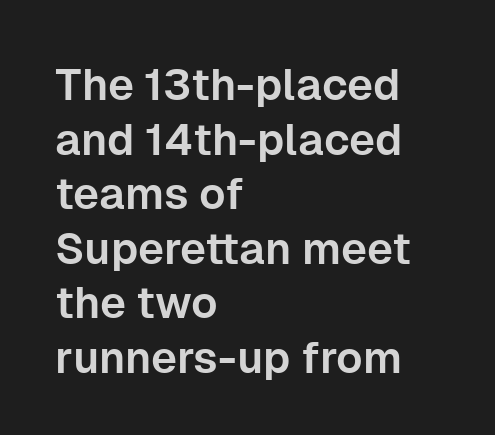
Note: no serifs on the glyphs. How are the letters spaced? Ordinarily, with no added tracking. Every stem runs plumb, perpendicular to the baseline. Teacher's note: observe the even left margin — that is flush-left alignment. The specimen omits any rule beneath the text block's lines. Here the designer chose a conventional face with non-uniform glyph widths.
